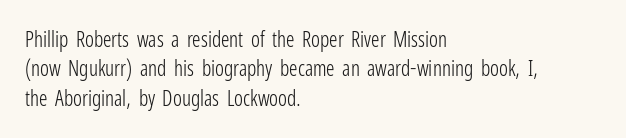
The image shows 21 px text type, upright; set left-aligned, normal line spacing (1.4x), normal letter spacing, not underlined.
